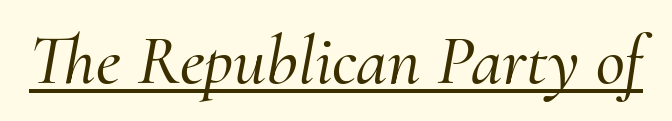
Q: Is the text italic (slanted)? A: Yes, it leans right by about 10 degrees.
Q: Is the typeface a serif or a sans-serif typeface? A: Serif.
Q: Is the text underlined? A: Yes.
Q: Is the spacing between letters normal or unusually wide? A: Normal.
Q: Width (condensed, normal, or wide)? A: Normal.
Q: Stroke contrast? A: Medium.
Q: x-height? A: Small.
Q: Monospaced? A: No.
